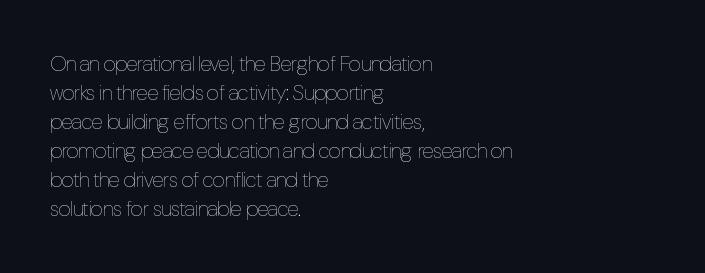
{"italic": "no", "bold": "no", "underline": "no", "align": "left", "line_spacing": "normal", "line_spacing_ratio": 1.38, "letter_spacing": "normal", "letter_spacing_em": 0.0, "glyph_px": 21}
